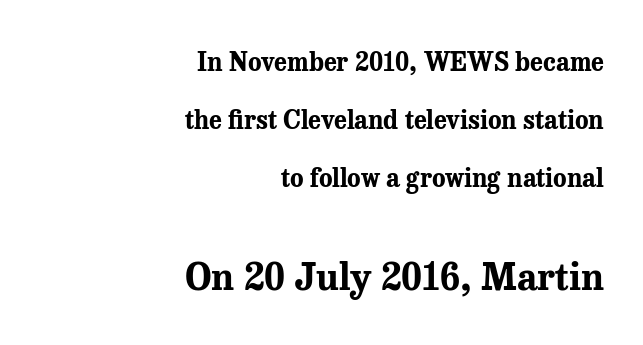
Q: Is the text bold? A: Yes.
Q: Is the text italic (slanted)? A: No, it is upright.
Q: Is the typeface a serif or a sans-serif typeface? A: Serif.
Q: Is the text underlined? A: No.
Q: How is the paragraph aligned? A: Right-aligned.
Q: Is the spacing between letters normal or unusually wide? A: Normal.
Q: Is the spacing between lines tight, normal or loose? A: Loose.
Q: Which block of text is set in a larger size, the first (top) or the second (bottom)? A: The second (bottom) one.
Q: Width (condensed, normal, or wide)? A: Normal.
Q: Stroke contrast? A: Medium.
Q: x-height? A: Medium.
Q: Monospaced? A: No.
